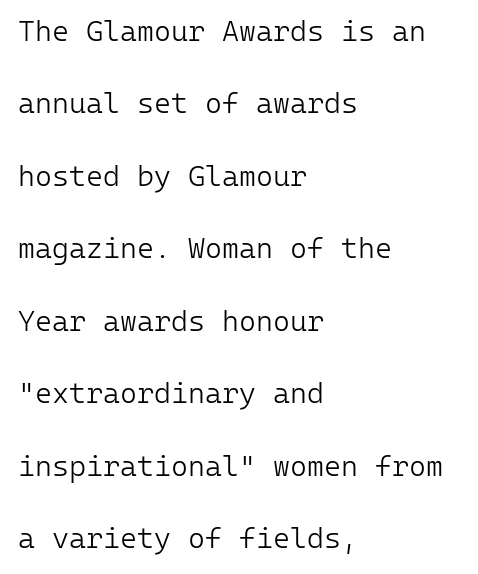
{"serif": "no", "italic": "no", "bold": "no", "weight": "light", "width": "normal", "stroke_contrast": "low", "x_height": "medium", "monospaced": "yes", "underline": "no", "align": "left", "line_spacing": "loose", "line_spacing_ratio": 2.5, "letter_spacing": "normal", "letter_spacing_em": 0.0, "glyph_px": 29}
